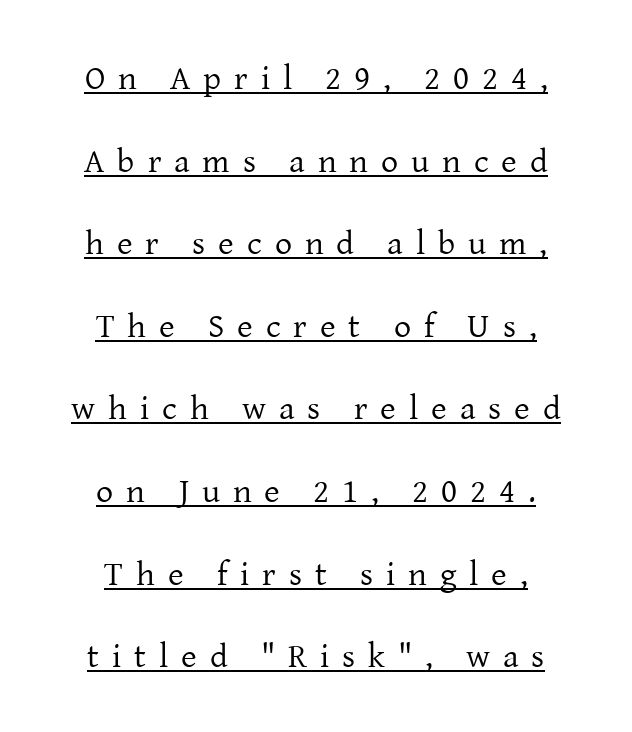
Note the varied advance widths — an 'i' is clearly narrower than an 'm'. Does the lettering tilt? It doesn't — this is upright. A student would call this center alignment; a typographer would say set centered. Loose tracking; the words dissolve into strings of separated letters. These characters rest on top of a visible drawn line. The characters display serif detailing at their extremities.
